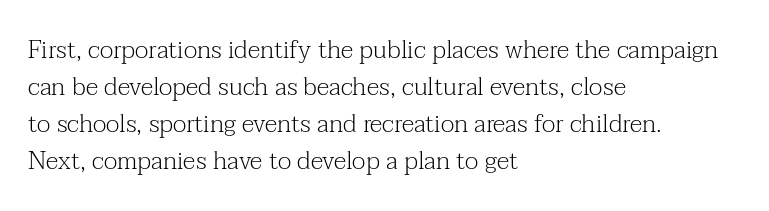
{"italic": "no", "bold": "no", "underline": "no", "align": "left", "line_spacing": "normal", "line_spacing_ratio": 1.48, "letter_spacing": "normal", "letter_spacing_em": 0.0, "glyph_px": 25}
